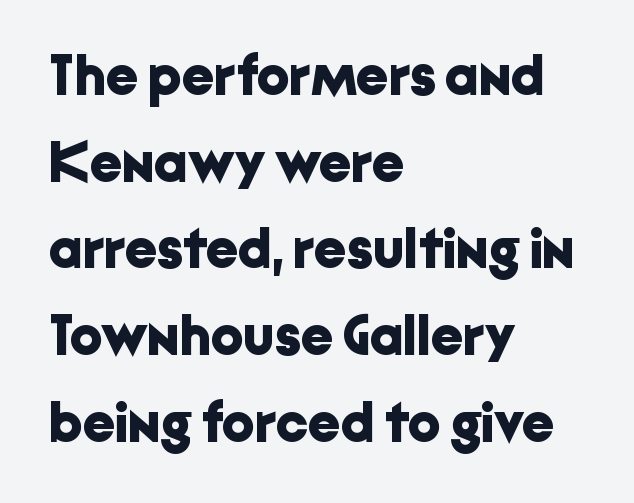
Q: Is the text bold? A: Yes.
Q: Is the text italic (slanted)? A: No, it is upright.
Q: Is the typeface a serif or a sans-serif typeface? A: Sans-serif.
Q: Is the text underlined? A: No.
Q: How is the paragraph aligned? A: Left-aligned.
Q: Is the spacing between letters normal or unusually wide? A: Normal.
Q: Is the spacing between lines tight, normal or loose? A: Normal.
Q: Width (condensed, normal, or wide)? A: Normal.
Q: Stroke contrast? A: Low.
Q: x-height? A: Medium.
Q: Monospaced? A: No.
